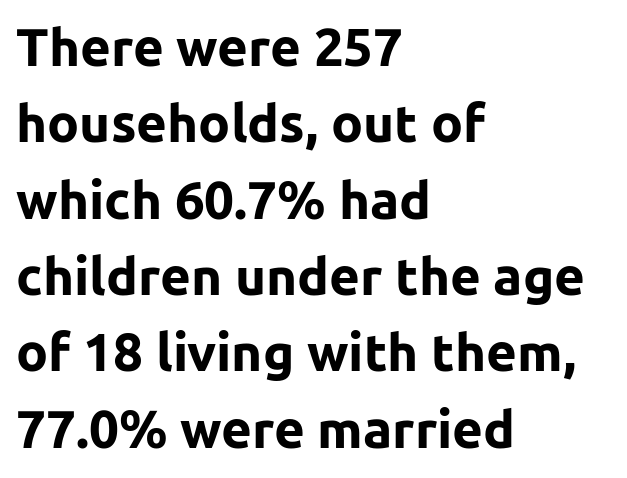
The image shows 53 px bold sans-serif type, upright; set left-aligned, normal line spacing (1.44x), normal letter spacing, not underlined; low stroke contrast and a medium x-height.
